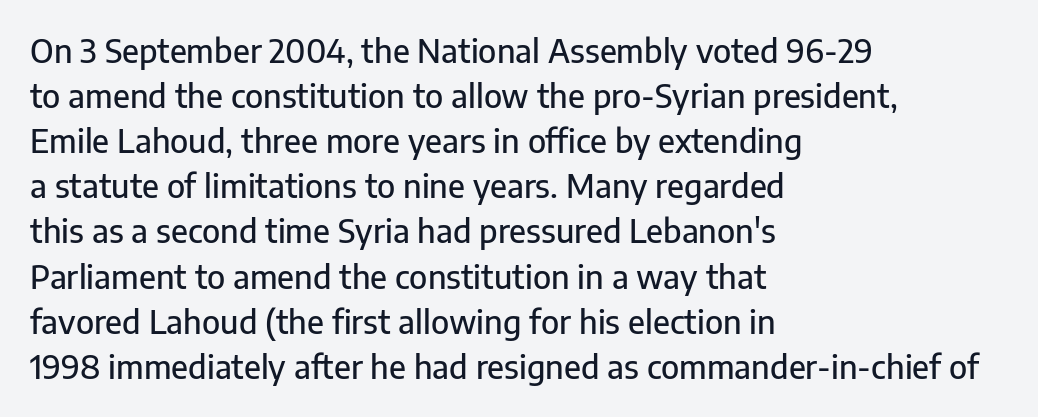
{"serif": "no", "italic": "no", "width": "normal", "stroke_contrast": "low", "x_height": "medium", "monospaced": "no", "underline": "no", "align": "left", "line_spacing": "normal", "line_spacing_ratio": 1.41, "letter_spacing": "normal", "letter_spacing_em": 0.0, "glyph_px": 32}
